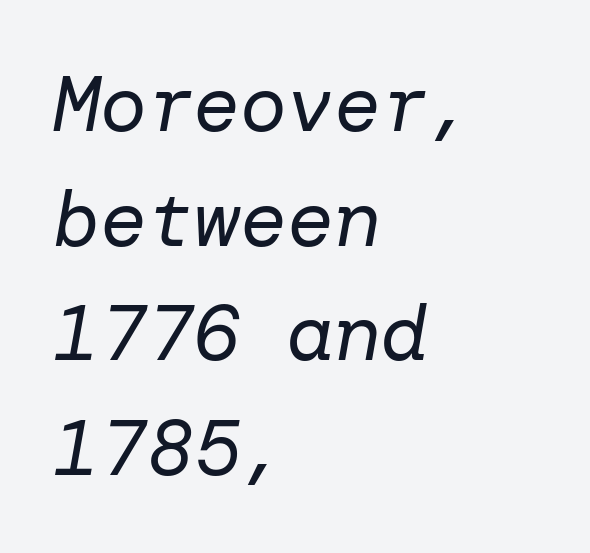
The image shows 78 px regular-weight type, italic (leaning right); set left-aligned, normal line spacing (1.47x), normal letter spacing, not underlined; low stroke contrast and a medium x-height.
